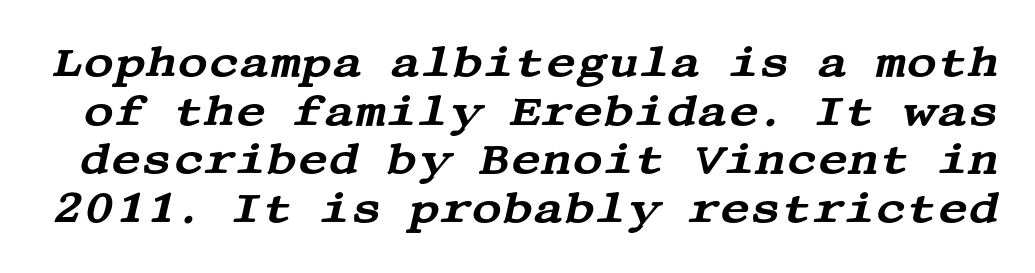
{"serif": "yes", "italic": "yes", "lean": "right", "slant_degrees": 13, "width": "wide", "stroke_contrast": "medium", "x_height": "large", "underline": "no", "line_spacing_ratio": 1.16, "letter_spacing": "normal", "letter_spacing_em": 0.0, "glyph_px": 42}
